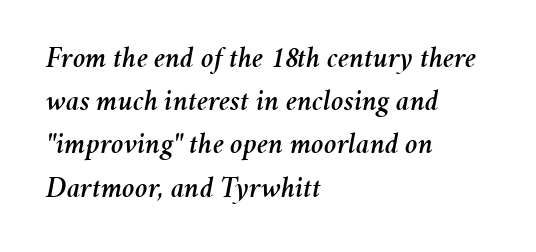
A student would call this left alignment; a typographer would say flush left, rag right. Students, note that the glyphs here touch the page at normal intervals. Designer's note — italics engaged. Type without underlining.
